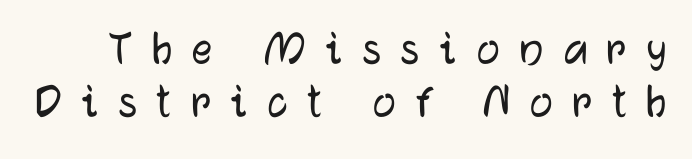
The image shows 51 px sans-serif type, upright; set tight line spacing (1.03x), unusually wide letter spacing (+0.39 em), not underlined; low stroke contrast and a medium x-height.
